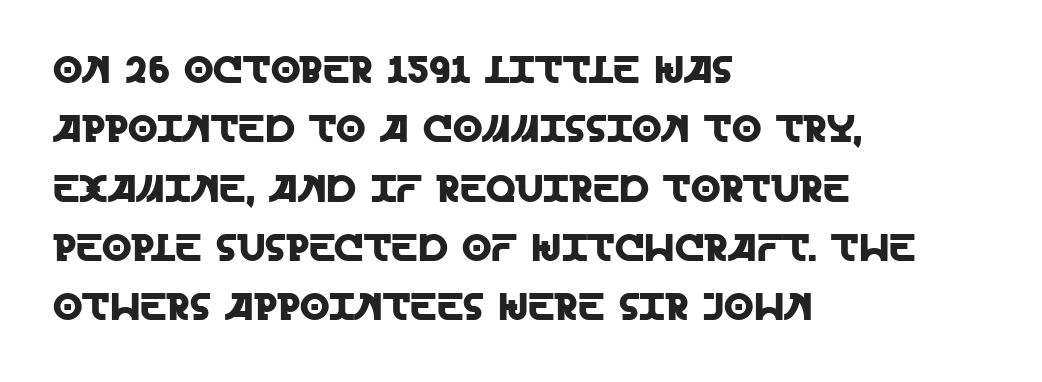
{"serif": "no", "italic": "no", "width": "normal", "x_height": "large", "monospaced": "no", "underline": "no", "align": "left", "line_spacing": "normal", "line_spacing_ratio": 1.56, "letter_spacing": "normal", "letter_spacing_em": 0.0, "glyph_px": 38}
